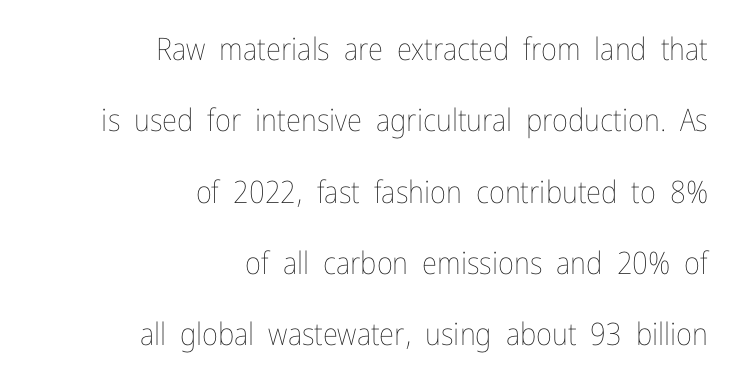
This sample uses an upright cut, with every glyph sitting square on the baseline. Inter-character spacing is left at the font's built-in metrics. The passage is arranged like a letterhead date or caption credit — flush right. Bold? No — there's no thickening of the strokes. Letters rest on an invisible, unmarked baseline.
